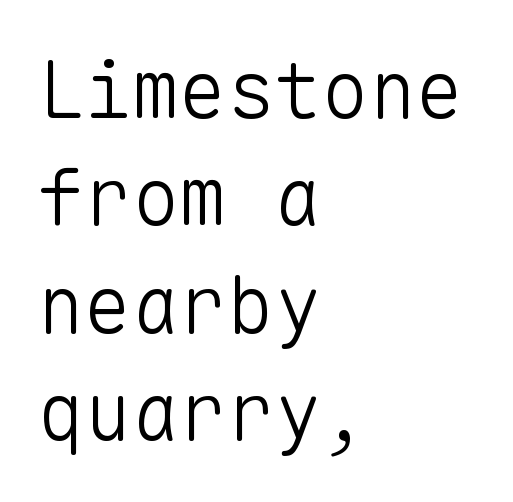
Q: Is the text bold? A: No.
Q: Is the text italic (slanted)? A: No, it is upright.
Q: Is the typeface a serif or a sans-serif typeface? A: Sans-serif.
Q: Is the text underlined? A: No.
Q: How is the paragraph aligned? A: Left-aligned.
Q: Is the spacing between letters normal or unusually wide? A: Normal.
Q: Is the spacing between lines tight, normal or loose? A: Normal.
Q: Width (condensed, normal, or wide)? A: Normal.
Q: Stroke contrast? A: Low.
Q: x-height? A: Medium.
Q: Monospaced? A: Yes.
